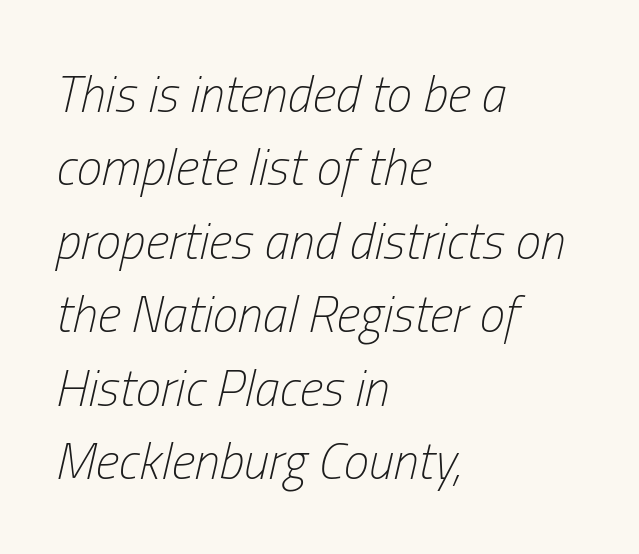
The image shows 51 px light, condensed type, italic (leaning right); set left-aligned, normal line spacing (1.44x), normal letter spacing, not underlined; low stroke contrast and a medium x-height.
